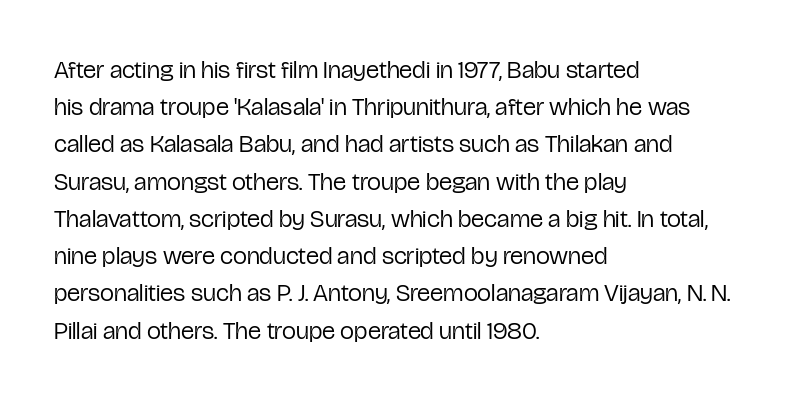
Q: Is the text bold? A: No.
Q: Is the text italic (slanted)? A: No, it is upright.
Q: Is the text underlined? A: No.
Q: How is the paragraph aligned? A: Left-aligned.
Q: Is the spacing between letters normal or unusually wide? A: Normal.
Q: Is the spacing between lines tight, normal or loose? A: Normal.
